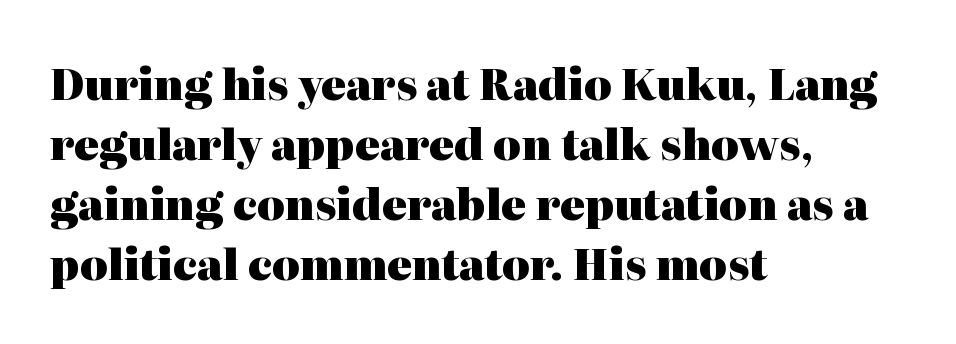
{"serif": "yes", "italic": "no", "bold": "yes", "weight": "heavy", "width": "normal", "stroke_contrast": "high", "x_height": "medium", "monospaced": "no", "underline": "no", "align": "left", "line_spacing": "normal", "line_spacing_ratio": 1.43, "letter_spacing": "normal", "letter_spacing_em": 0.0, "glyph_px": 42}
